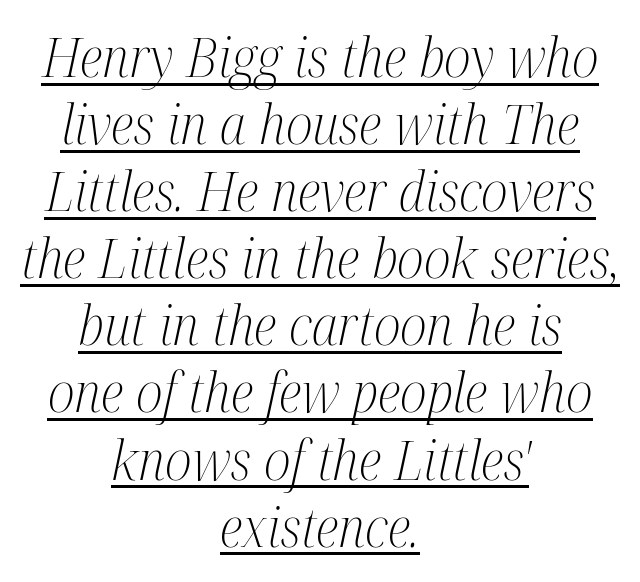
{"serif": "yes", "italic": "yes", "lean": "right", "slant_degrees": 12, "bold": "no", "weight": "light", "width": "condensed", "stroke_contrast": "medium", "x_height": "medium", "monospaced": "no", "underline": "yes", "align": "center", "line_spacing_ratio": 1.22, "letter_spacing": "normal", "letter_spacing_em": 0.0, "glyph_px": 55}
